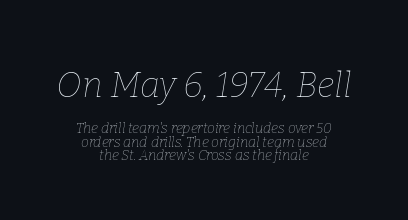
{"italic": "yes", "lean": "right", "slant_degrees": 9, "bold": "no", "weight": "thin", "width": "normal", "stroke_contrast": "low", "x_height": "medium", "monospaced": "no", "underline": "no", "align": "center", "line_spacing": "tight", "line_spacing_ratio": 0.97, "letter_spacing": "normal", "letter_spacing_em": 0.0, "larger_block": "first", "size_ratio": 2.5, "glyph_px": 35}
